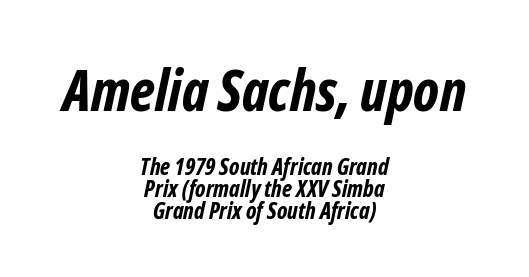
Only glyphs here, with clear space below each row. Between one letter and the next there's only the usual sliver of space. The rendering shrinks the type as you move from the upper chunk to the lower. Pretty heavy lettering here — definitely bold. Line spacing here is tight. These lines are centered, leaving both edges ragged.
